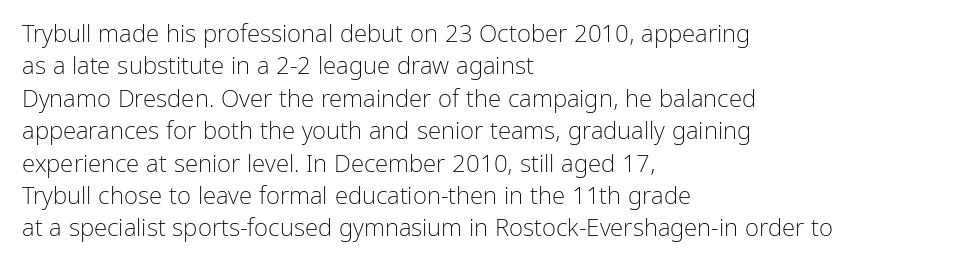
The image shows 24 px text type, upright; set left-aligned, normal line spacing (1.35x), normal letter spacing, not underlined.
